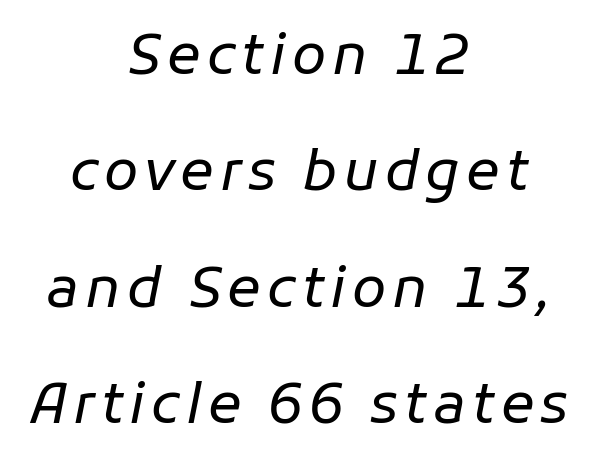
Q: Is the text bold? A: No.
Q: Is the text italic (slanted)? A: Yes, it leans right by about 11 degrees.
Q: Is the text underlined? A: No.
Q: How is the paragraph aligned? A: Centered.
Q: Is the spacing between lines tight, normal or loose? A: Loose.
Q: Width (condensed, normal, or wide)? A: Normal.
Q: Stroke contrast? A: Low.
Q: x-height? A: Medium.
Q: Monospaced? A: No.
